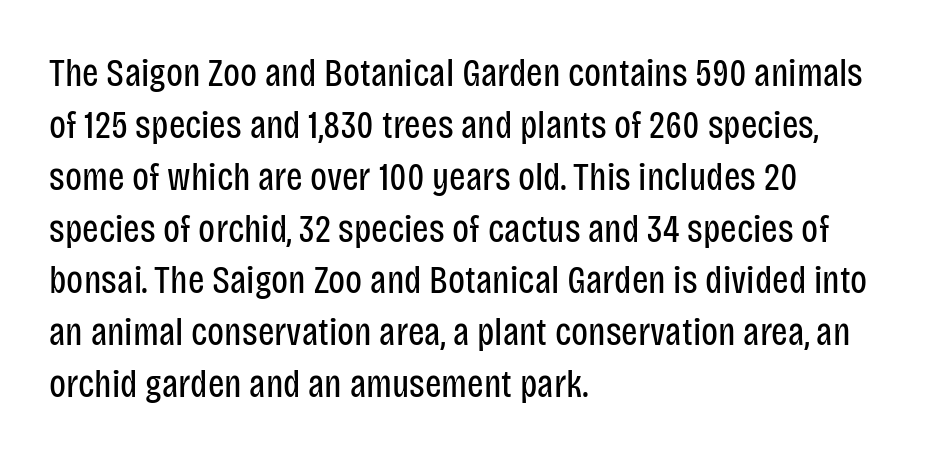
Every character sits straight up, as roman type does. In terms of leading, this rendering sits right in the middle. All the whitespace from short lines collects on the right. Nothing sits at the stroke ends, so this counts as sans-serif. Words float on clear page, feet unadorned.
